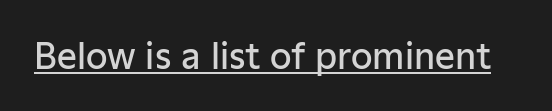
Q: Is the text bold? A: Semi-bold.
Q: Is the text italic (slanted)? A: No, it is upright.
Q: Is the typeface a serif or a sans-serif typeface? A: Sans-serif.
Q: Is the text underlined? A: Yes.
Q: Is the spacing between letters normal or unusually wide? A: Normal.
Q: Width (condensed, normal, or wide)? A: Normal.
Q: Stroke contrast? A: Low.
Q: x-height? A: Medium.
Q: Monospaced? A: No.
